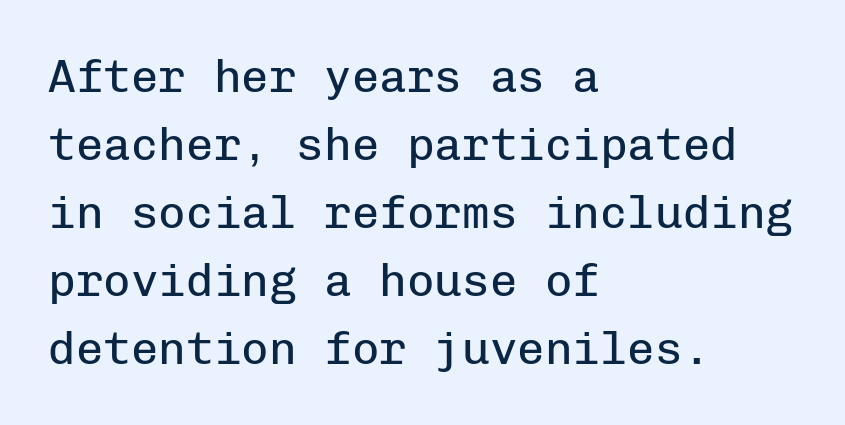
Q: Is the text bold? A: No.
Q: Is the text italic (slanted)? A: No, it is upright.
Q: Is the typeface a serif or a sans-serif typeface? A: Sans-serif.
Q: Is the text underlined? A: No.
Q: How is the paragraph aligned? A: Left-aligned.
Q: Is the spacing between letters normal or unusually wide? A: Normal.
Q: Is the spacing between lines tight, normal or loose? A: Normal.
Q: Width (condensed, normal, or wide)? A: Normal.
Q: Stroke contrast? A: Low.
Q: x-height? A: Medium.
Q: Monospaced? A: Yes.
